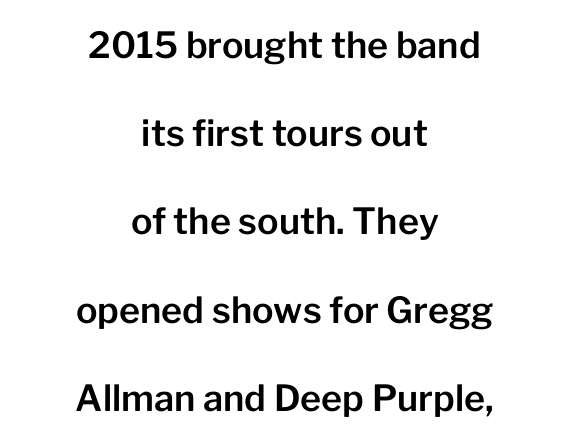
Q: Is the text italic (slanted)? A: No, it is upright.
Q: Is the typeface a serif or a sans-serif typeface? A: Sans-serif.
Q: Is the text underlined? A: No.
Q: How is the paragraph aligned? A: Centered.
Q: Is the spacing between letters normal or unusually wide? A: Normal.
Q: Is the spacing between lines tight, normal or loose? A: Loose.
Q: Width (condensed, normal, or wide)? A: Normal.
Q: Stroke contrast? A: Low.
Q: x-height? A: Medium.
Q: Monospaced? A: No.
